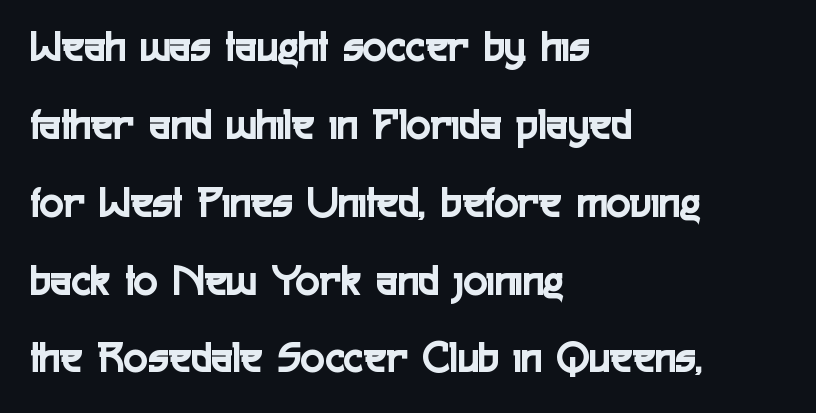
Left-aligned paragraph, ragged on the right. Check the space under the baseline: it is left empty. These lines were composed using upright roman letters. Honestly, the letter spacing is just normal — you wouldn't notice it.
